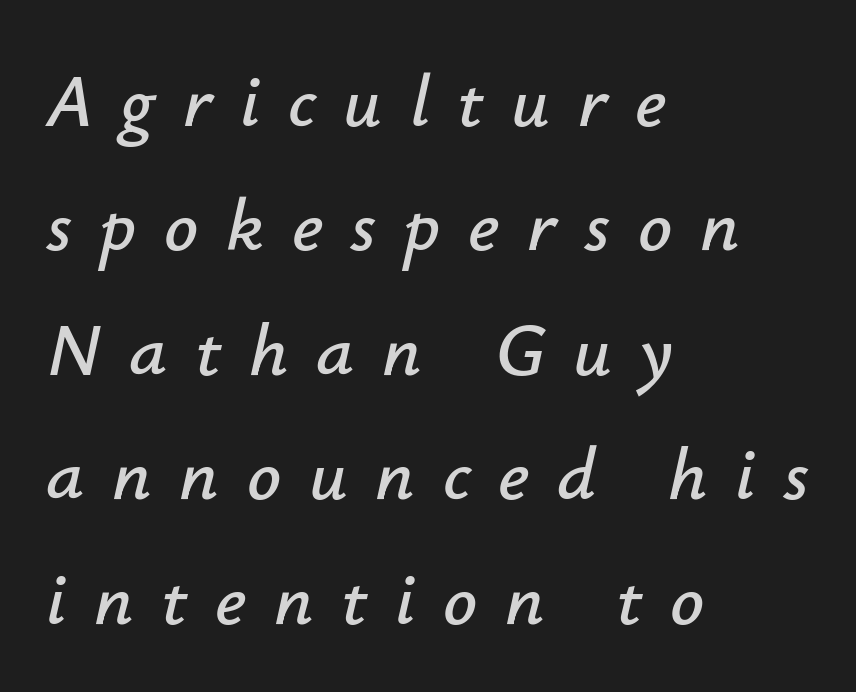
The rendering inserts visible extra space after every character. All the whitespace from short lines collects on the right. A typesetter would call this proportional, since set widths differ per character. The typography opts for an oblique posture over an upright one. The space directly below the letters is spotless. The rendering uses a moderate line-height, typical for paragraphs.
